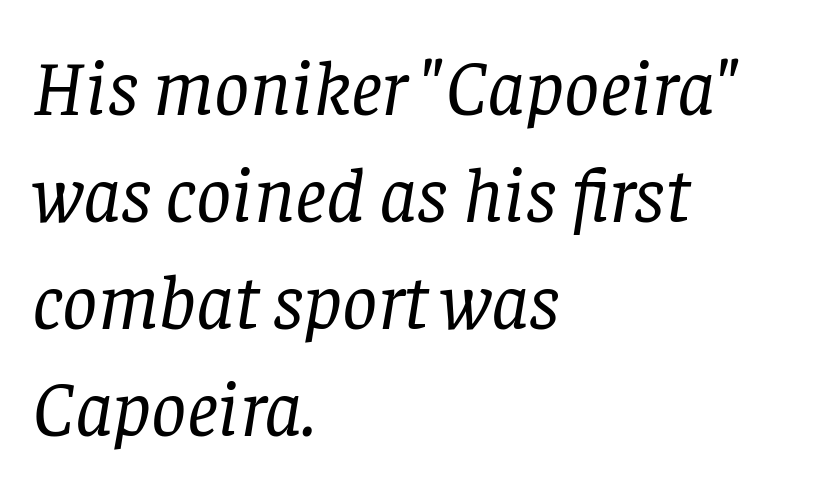
Q: Is the text bold? A: No.
Q: Is the text italic (slanted)? A: Yes, it leans right by about 8 degrees.
Q: Is the typeface a serif or a sans-serif typeface? A: Serif.
Q: Is the text underlined? A: No.
Q: How is the paragraph aligned? A: Left-aligned.
Q: Is the spacing between letters normal or unusually wide? A: Normal.
Q: Is the spacing between lines tight, normal or loose? A: Normal.
Q: Width (condensed, normal, or wide)? A: Normal.
Q: Stroke contrast? A: Low.
Q: x-height? A: Large.
Q: Monospaced? A: No.
